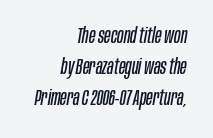
The image shows 21 px text type, italic (leaning right); set right-aligned, normal line spacing (1.48x), normal letter spacing, not underlined.
